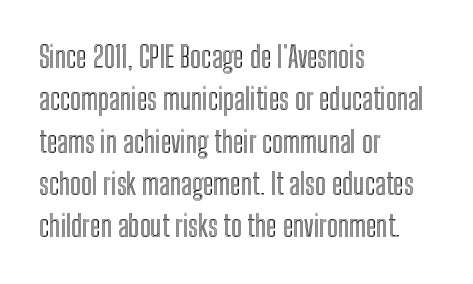
{"italic": "no", "width": "condensed", "x_height": "medium", "monospaced": "no", "underline": "no", "align": "left", "line_spacing": "normal", "line_spacing_ratio": 1.46, "letter_spacing": "normal", "letter_spacing_em": 0.0, "glyph_px": 29}
